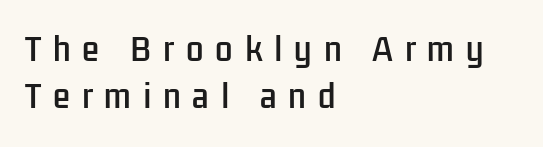
{"serif": "no", "italic": "no", "width": "condensed", "stroke_contrast": "low", "x_height": "medium", "monospaced": "no", "underline": "no", "align": "left", "line_spacing": "normal", "line_spacing_ratio": 1.53, "letter_spacing": "wide", "letter_spacing_em": 0.38, "glyph_px": 31}
